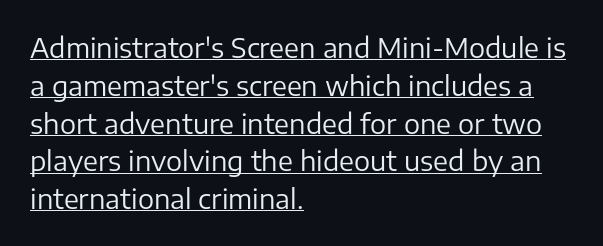
Heft: none added — not bold. Posture: upright roman. Underlining? Definitely there. The ragged edge is on the right, which tells us the setting is flush left. If you measured baseline to baseline, you'd find a middling distance. Nobody touched the tracking dial on this one.
